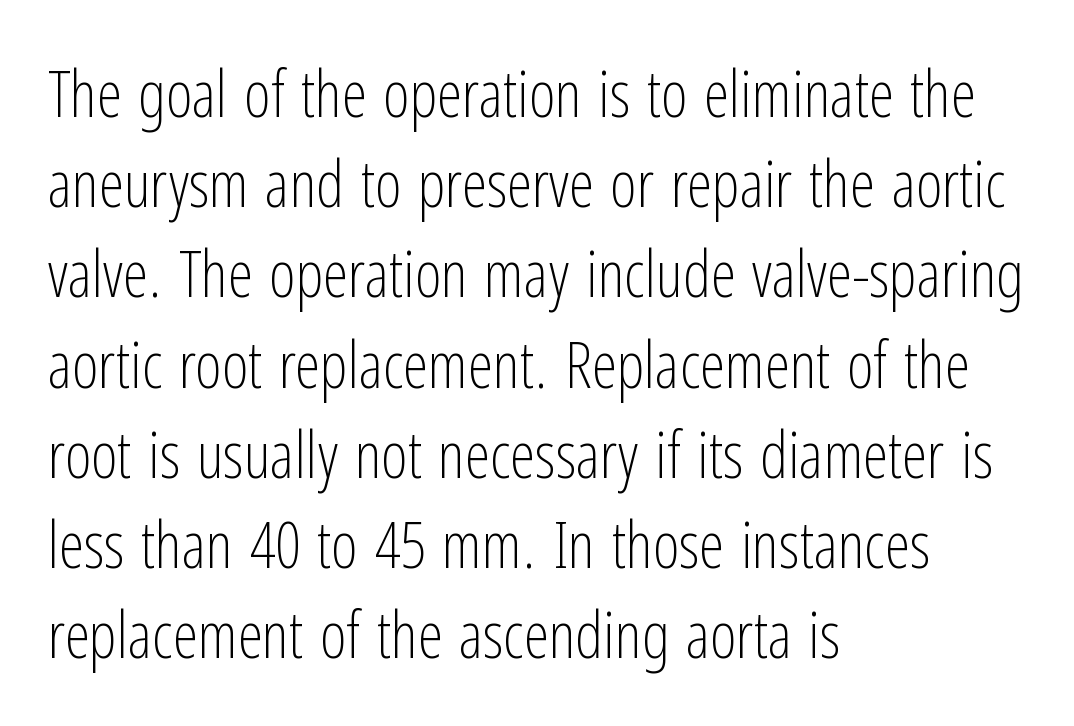
The image shows 64 px light, condensed sans-serif type, upright; set left-aligned, normal line spacing (1.41x), normal letter spacing, not underlined; low stroke contrast and a medium x-height.
